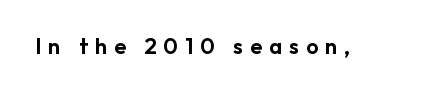
The image shows 22 px text type, upright; set unusually wide letter spacing (+0.32 em), not underlined.
